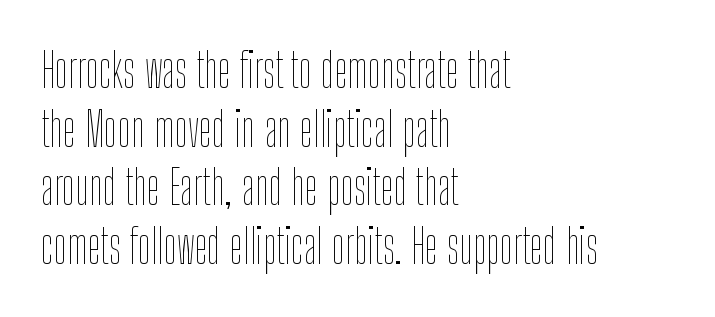
Where is the straight margin? On the left. Note the varied advance widths — an 'i' is clearly narrower than an 'm'. If you measured baseline to baseline, you'd find a middling distance. Type without underlining. Nope, not italic — everything's standing straight.
